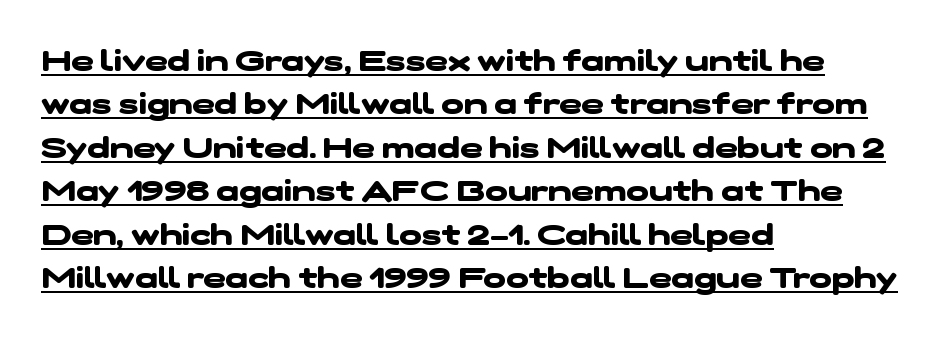
The image shows 30 px heavy, wide sans-serif type; set left-aligned, normal line spacing (1.45x), normal letter spacing, underlined; low stroke contrast and a medium x-height.
